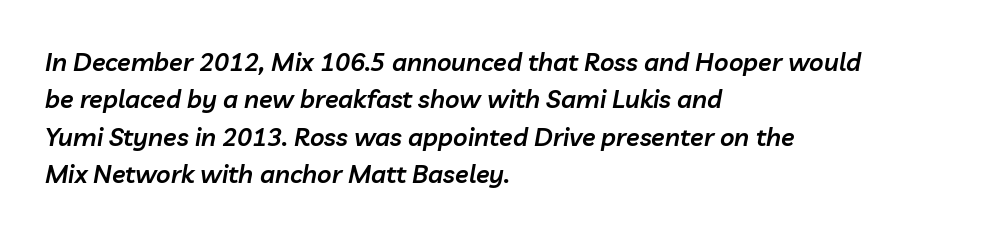
{"italic": "yes", "lean": "right", "slant_degrees": 10, "bold": "semi", "underline": "no", "align": "left", "line_spacing": "normal", "line_spacing_ratio": 1.5, "letter_spacing": "normal", "letter_spacing_em": 0.0, "glyph_px": 25}
